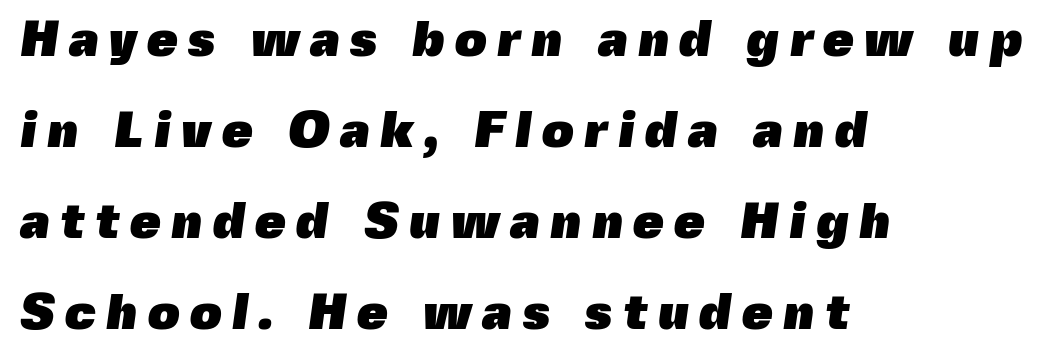
{"serif": "no", "bold": "yes", "weight": "heavy", "width": "normal", "x_height": "medium", "monospaced": "no", "underline": "no", "align": "left", "line_spacing_ratio": 1.82, "letter_spacing": "wide", "letter_spacing_em": 0.2, "glyph_px": 50}
